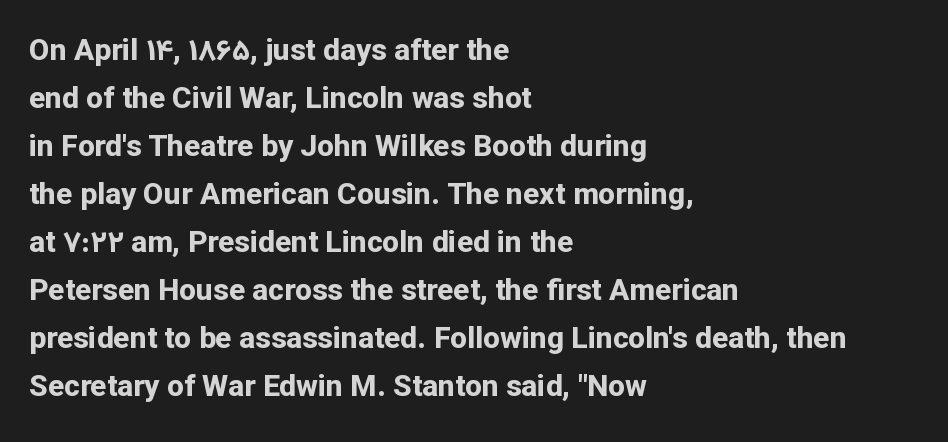
The image shows 30 px bold sans-serif type, upright; set left-aligned, normal line spacing (1.6x), normal letter spacing, not underlined; low stroke contrast and a medium x-height.
